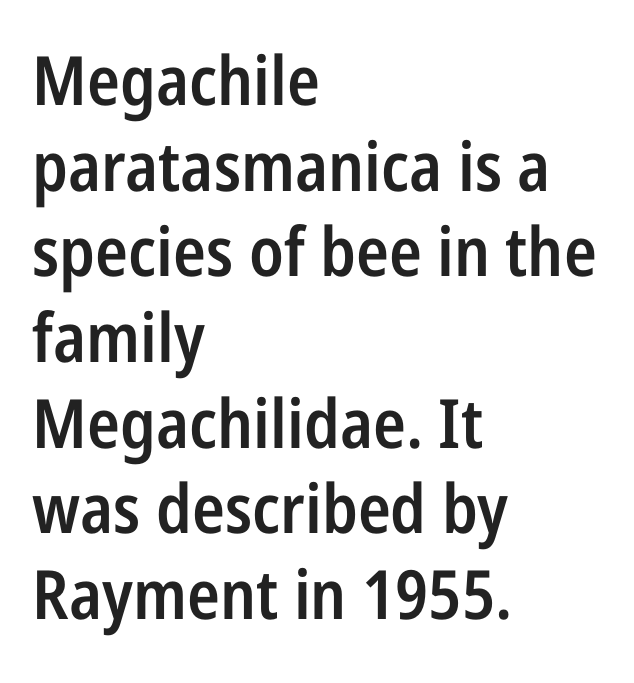
The image shows 68 px semibold, condensed sans-serif type, upright; set left-aligned, normal line spacing (1.26x), normal letter spacing, not underlined; low stroke contrast and a medium x-height.
